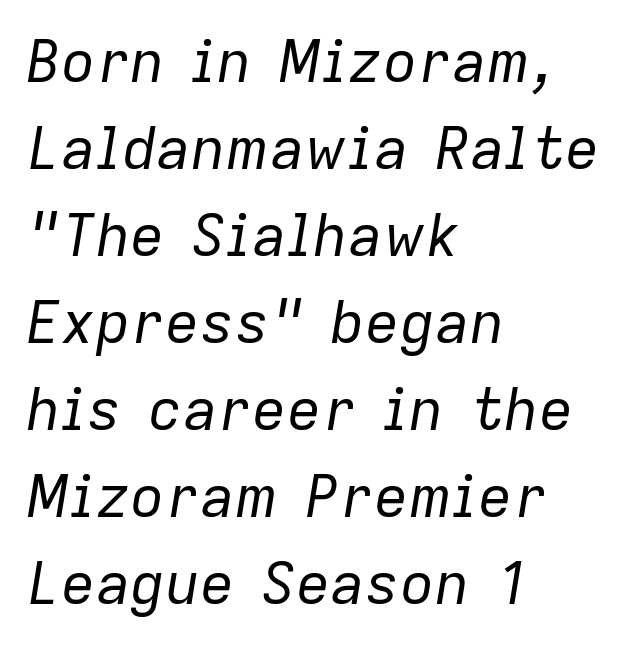
{"italic": "yes", "lean": "right", "slant_degrees": 9, "bold": "no", "weight": "regular", "width": "normal", "stroke_contrast": "low", "x_height": "medium", "monospaced": "no", "underline": "no", "align": "left", "line_spacing": "normal", "line_spacing_ratio": 1.5, "letter_spacing": "normal", "letter_spacing_em": 0.0, "glyph_px": 58}
